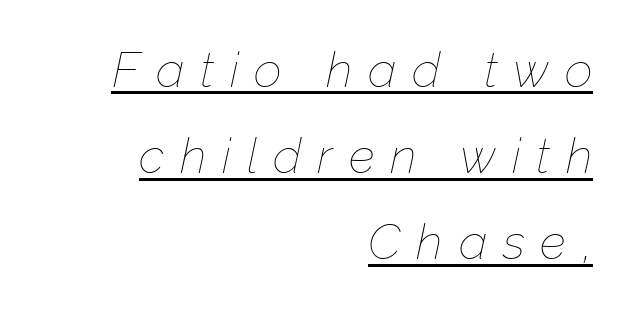
The image shows 49 px thin type, italic (leaning right); set right-aligned, line spacing 1.76x, unusually wide letter spacing (+0.32 em), underlined; low stroke contrast and a medium x-height.
